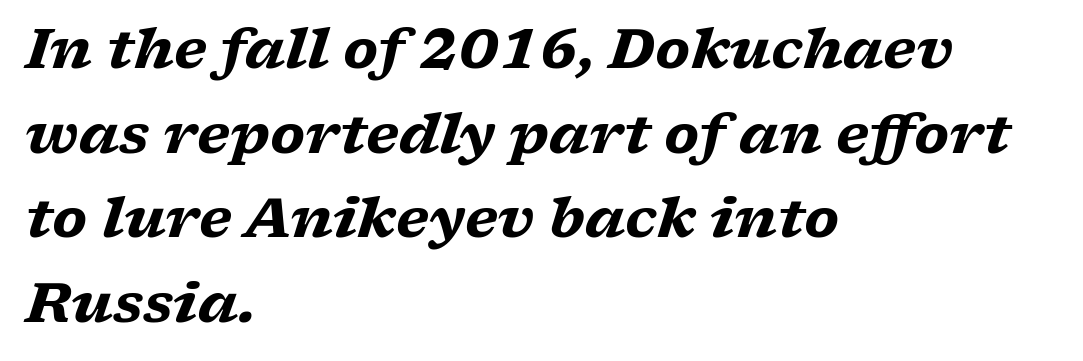
The image shows 55 px heavy, wide serif type, italic (leaning right); set left-aligned, normal line spacing (1.54x), normal letter spacing, not underlined; low stroke contrast and a medium x-height.
